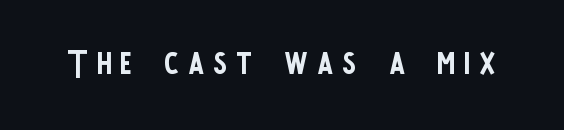
Q: Is the text bold? A: No.
Q: Is the text italic (slanted)? A: No, it is upright.
Q: Is the typeface a serif or a sans-serif typeface? A: Sans-serif.
Q: Is the text underlined? A: No.
Q: Width (condensed, normal, or wide)? A: Condensed.
Q: Stroke contrast? A: Low.
Q: x-height? A: Large.
Q: Monospaced? A: No.
